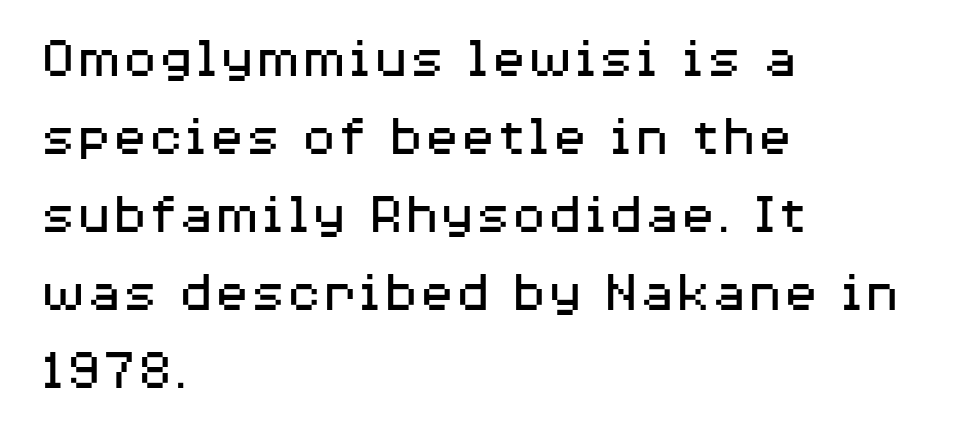
Q: Is the text bold? A: No.
Q: Is the text italic (slanted)? A: No, it is upright.
Q: Is the typeface a serif or a sans-serif typeface? A: Sans-serif.
Q: Is the text underlined? A: No.
Q: How is the paragraph aligned? A: Left-aligned.
Q: Is the spacing between letters normal or unusually wide? A: Normal.
Q: Is the spacing between lines tight, normal or loose? A: Normal.
Q: Width (condensed, normal, or wide)? A: Wide.
Q: Stroke contrast? A: Medium.
Q: x-height? A: Medium.
Q: Monospaced? A: No.
